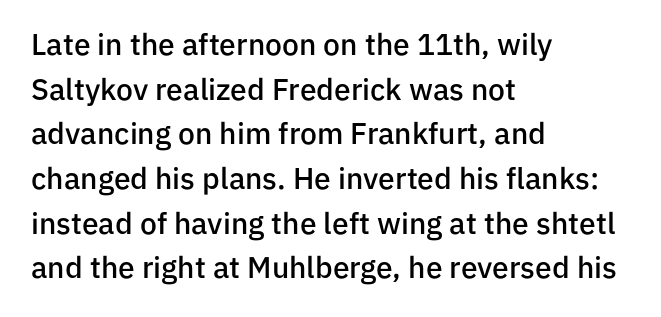
Q: Is the text bold? A: Semi-bold.
Q: Is the text italic (slanted)? A: No, it is upright.
Q: Is the typeface a serif or a sans-serif typeface? A: Sans-serif.
Q: Is the text underlined? A: No.
Q: How is the paragraph aligned? A: Left-aligned.
Q: Is the spacing between letters normal or unusually wide? A: Normal.
Q: Is the spacing between lines tight, normal or loose? A: Normal.
Q: Width (condensed, normal, or wide)? A: Normal.
Q: Stroke contrast? A: Low.
Q: x-height? A: Medium.
Q: Monospaced? A: No.
